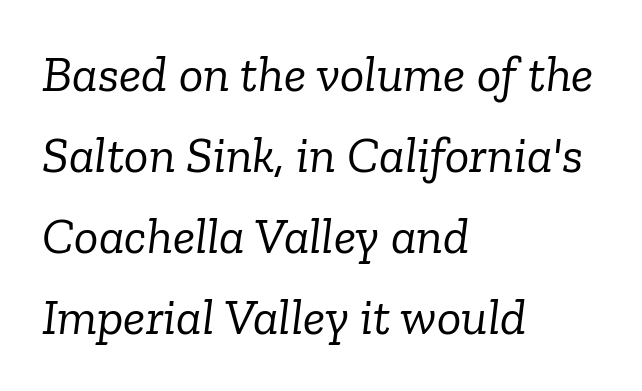
Q: Is the text bold? A: No.
Q: Is the text italic (slanted)? A: Yes, it leans right by about 6 degrees.
Q: Is the typeface a serif or a sans-serif typeface? A: Serif.
Q: Is the text underlined? A: No.
Q: How is the paragraph aligned? A: Left-aligned.
Q: Is the spacing between letters normal or unusually wide? A: Normal.
Q: Is the spacing between lines tight, normal or loose? A: Normal.
Q: Width (condensed, normal, or wide)? A: Normal.
Q: Stroke contrast? A: Low.
Q: x-height? A: Medium.
Q: Monospaced? A: No.
